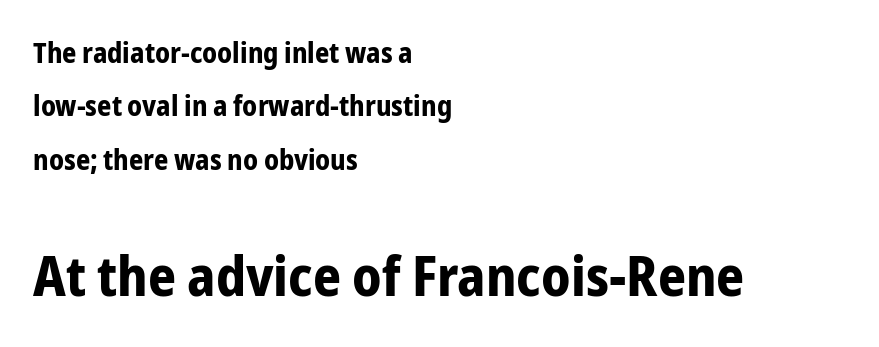
The image shows 55 px bold, condensed sans-serif type, upright; set left-aligned, loose line spacing (1.91x), normal letter spacing, not underlined; the second (bottom) block is 1.96x larger; low stroke contrast and a medium x-height.
